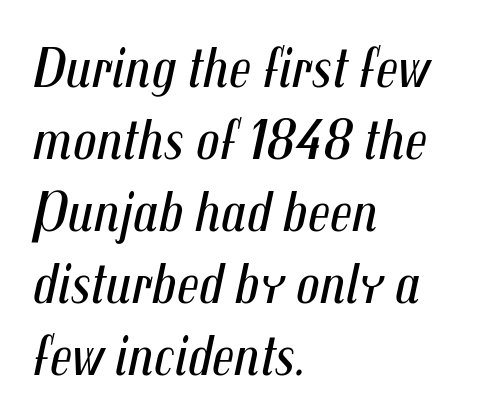
The image shows 58 px regular-weight, condensed type, italic (leaning right); set left-aligned, line spacing 1.24x, normal letter spacing, not underlined; medium stroke contrast and a medium x-height.
